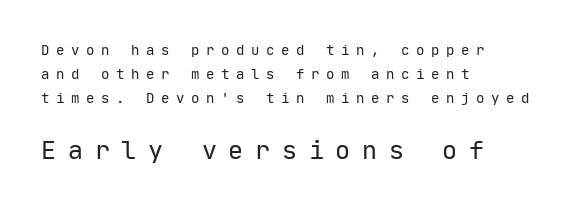
Short and long lines alike share a common starting point at left. In terms of posture, this sample is upright. Bold? No — there's no thickening of the strokes. The space beneath each line is pristine and unruled. Observe the wide spacing: letters keep a clear distance from each other. The block sitting lower on the canvas is the one with enlarged characters.
